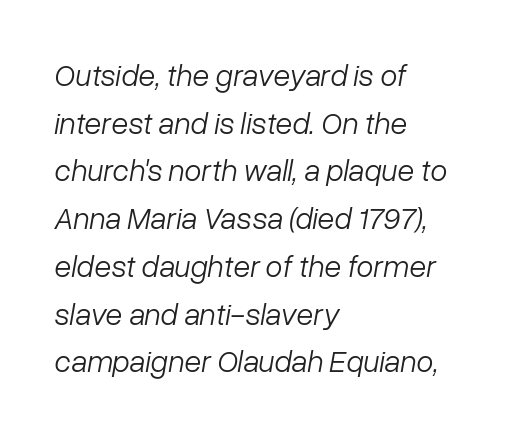
Q: Is the text bold? A: No.
Q: Is the text italic (slanted)? A: Yes, it leans right by about 10 degrees.
Q: Is the text underlined? A: No.
Q: How is the paragraph aligned? A: Left-aligned.
Q: Is the spacing between letters normal or unusually wide? A: Normal.
Q: Is the spacing between lines tight, normal or loose? A: Normal.
Q: Width (condensed, normal, or wide)? A: Normal.
Q: Stroke contrast? A: Low.
Q: x-height? A: Medium.
Q: Monospaced? A: No.
